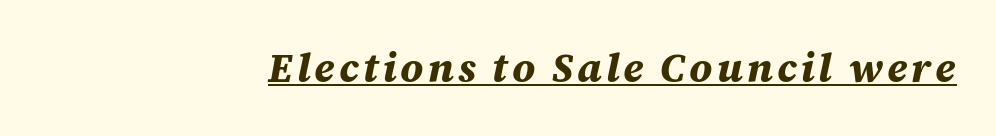
Q: Is the text bold? A: Yes.
Q: Is the text italic (slanted)? A: Yes, it leans right by about 12 degrees.
Q: Is the text underlined? A: Yes.
Q: Width (condensed, normal, or wide)? A: Normal.
Q: Stroke contrast? A: Medium.
Q: x-height? A: Large.
Q: Monospaced? A: No.
